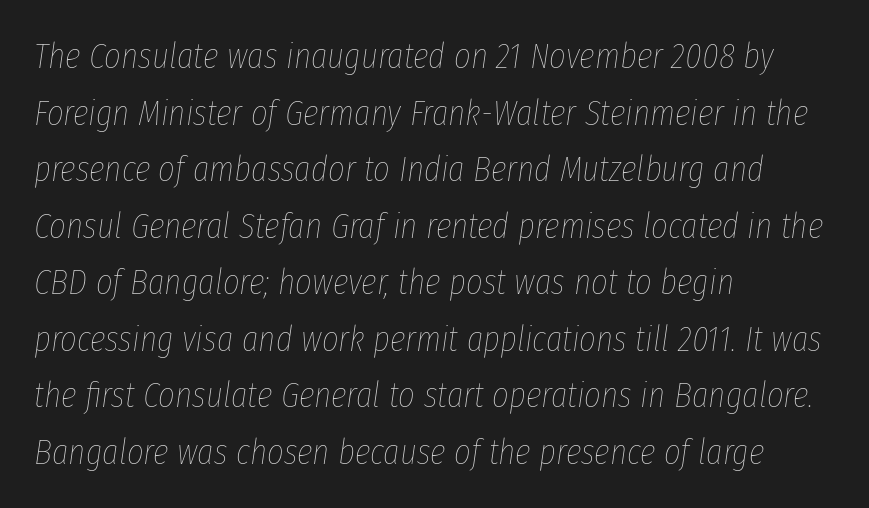
Short note: letters normally spaced. Vertical spacing — default. Varying glyph widths throughout — classic text-font behaviour. The zone under the glyphs is completely vacant. Visually the block forms a straight wall on the left and a jagged coastline on the right.
